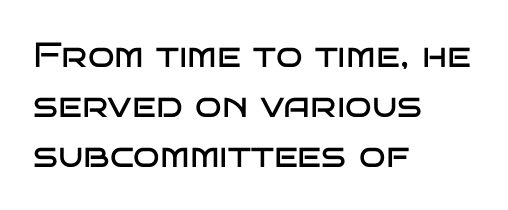
No chunkiness to these letters — they're not bold. Students, observe: this is what conventionally led text looks like. Underlining? Definitely not there. The specimen reads as upright at a glance.
